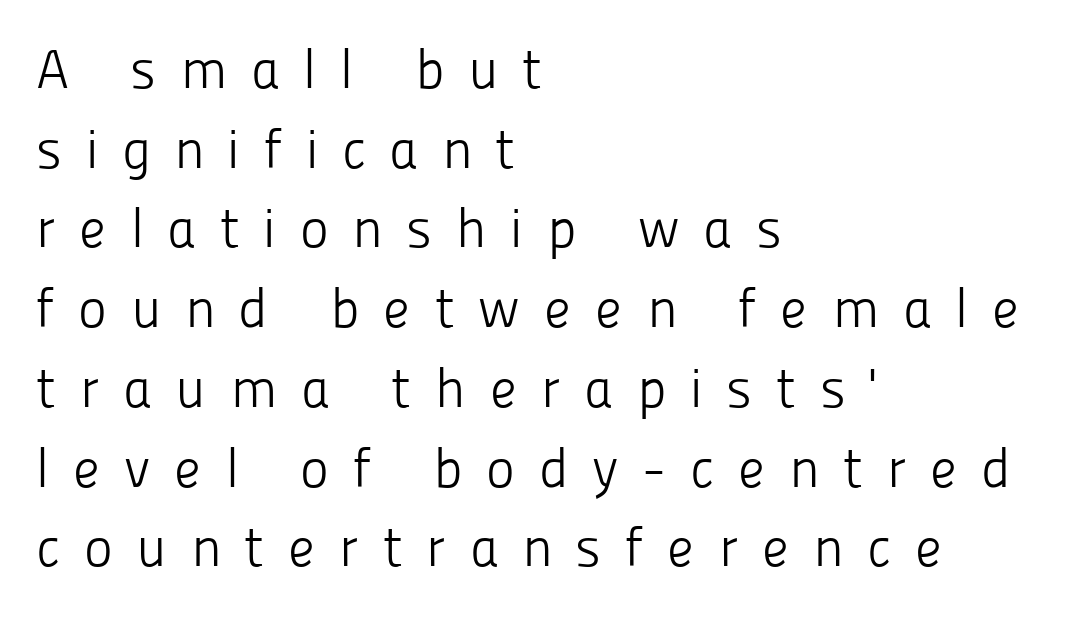
The image shows 55 px light sans-serif type, upright; set left-aligned, normal line spacing (1.45x), unusually wide letter spacing (+0.43 em), not underlined; low stroke contrast and a medium x-height.
